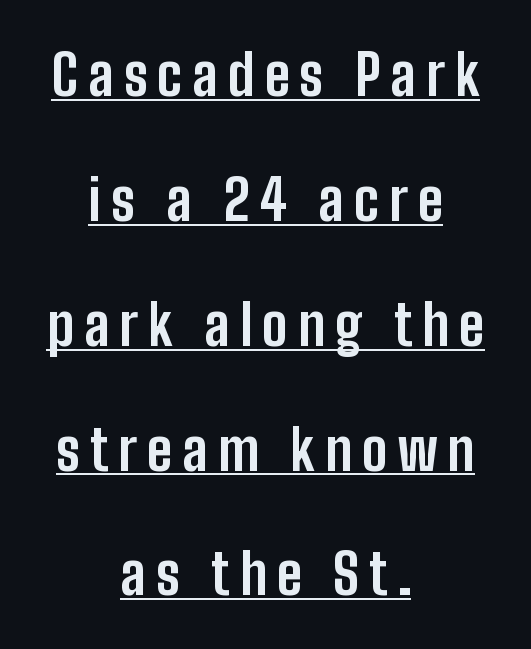
The image shows 55 px bold, condensed sans-serif type, upright; set centered, loose line spacing (2.27x), underlined; low stroke contrast and a medium x-height.
